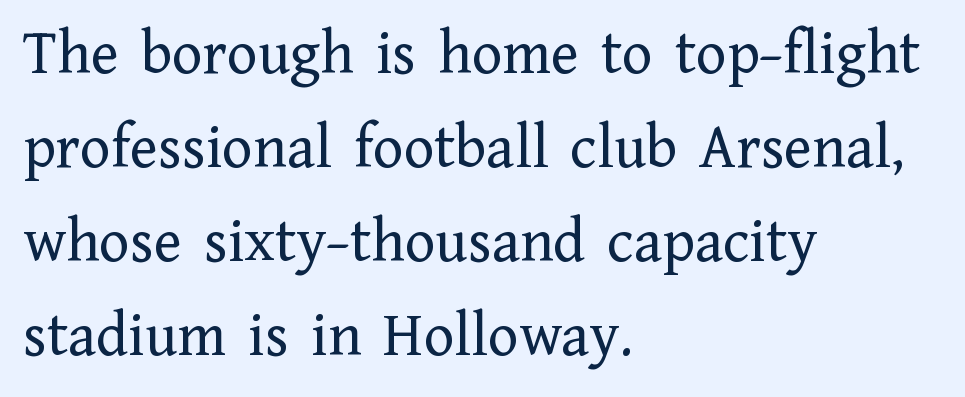
{"serif": "yes", "italic": "no", "bold": "no", "weight": "regular", "width": "normal", "stroke_contrast": "low", "x_height": "medium", "monospaced": "no", "underline": "no", "align": "left", "line_spacing": "normal", "line_spacing_ratio": 1.47, "letter_spacing": "normal", "letter_spacing_em": 0.0, "glyph_px": 64}
